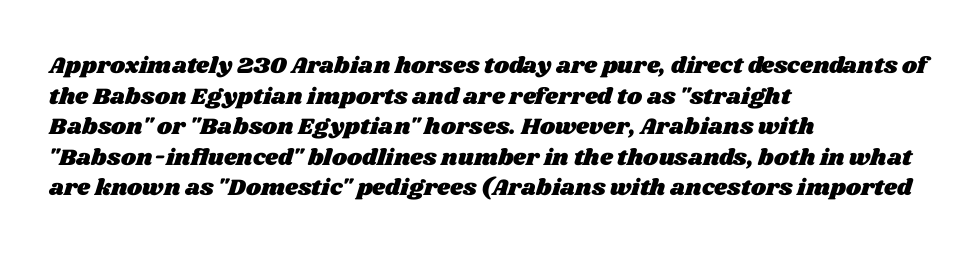
The image shows 23 px text type; set left-aligned, normal line spacing (1.33x), normal letter spacing, not underlined.
